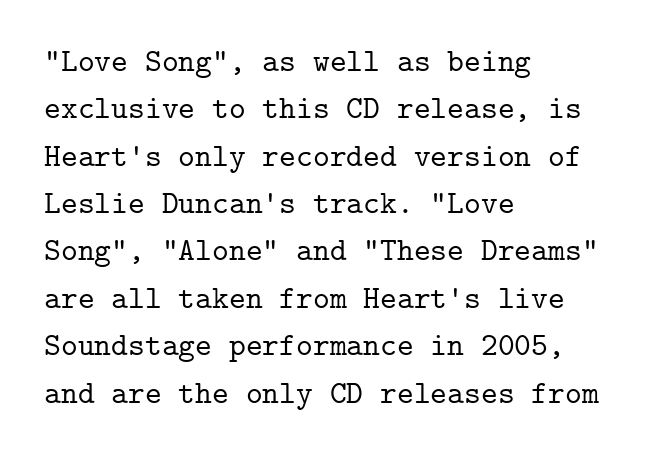
Q: Is the text italic (slanted)? A: No, it is upright.
Q: Is the typeface a serif or a sans-serif typeface? A: Serif.
Q: Is the text underlined? A: No.
Q: How is the paragraph aligned? A: Left-aligned.
Q: Is the spacing between letters normal or unusually wide? A: Normal.
Q: Is the spacing between lines tight, normal or loose? A: Normal.
Q: Width (condensed, normal, or wide)? A: Normal.
Q: Stroke contrast? A: Low.
Q: x-height? A: Medium.
Q: Monospaced? A: Yes.
